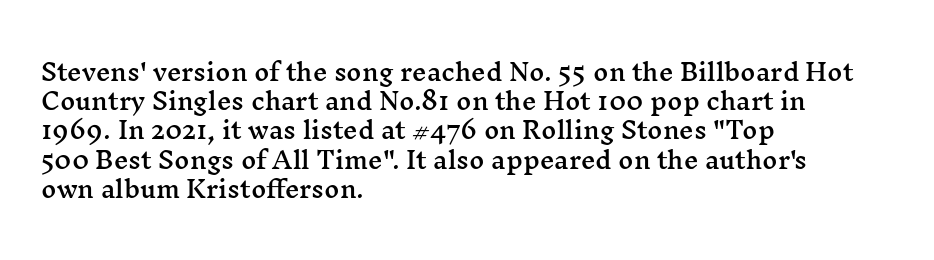
The image shows 23 px text type, upright; set left-aligned, normal line spacing (1.27x), normal letter spacing, not underlined.
